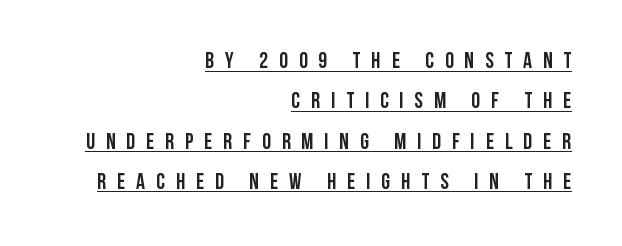
Q: Is the text bold? A: Yes.
Q: Is the text italic (slanted)? A: No, it is upright.
Q: Is the text underlined? A: Yes.
Q: How is the paragraph aligned? A: Right-aligned.
Q: Is the spacing between letters normal or unusually wide? A: Unusually wide.
